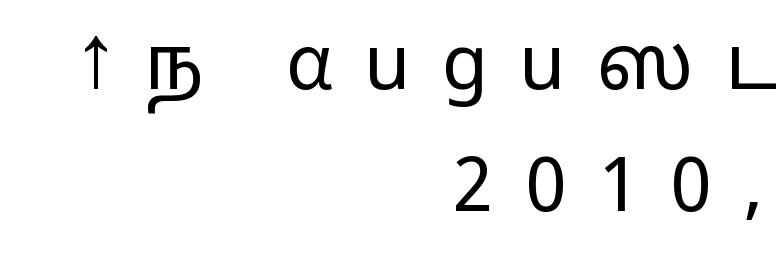
{"serif": "no", "italic": "no", "bold": "no", "weight": "light", "width": "wide", "stroke_contrast": "low", "x_height": "medium", "monospaced": "no", "underline": "no", "align": "right", "line_spacing": "normal", "line_spacing_ratio": 1.63, "letter_spacing": "wide", "letter_spacing_em": 0.42, "glyph_px": 75}
